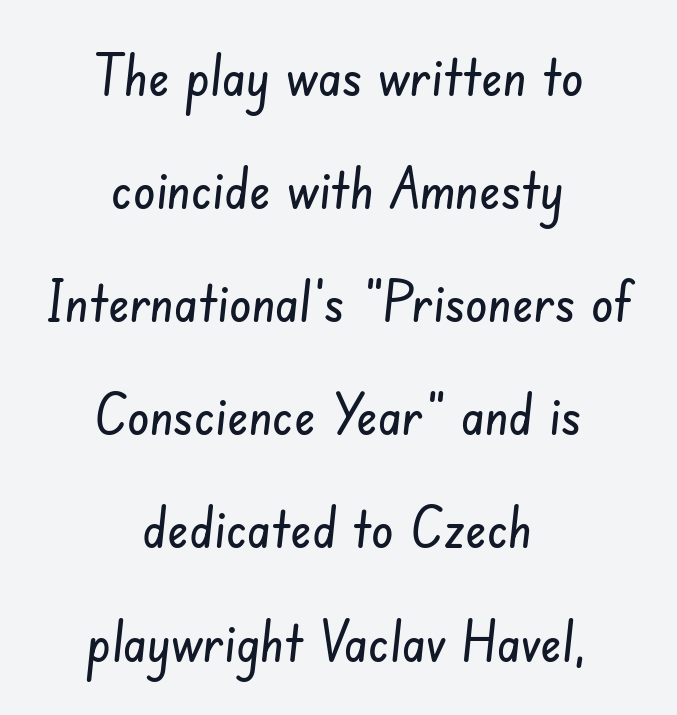
Alignment: centered. Widely set lines give the paragraph a tall, airy silhouette. Spacing verdict: proportional, widths tailored to each character. The glyphs in this specimen are sans serif. Type without underlining. This sample uses plain, unmodified letter spacing.
